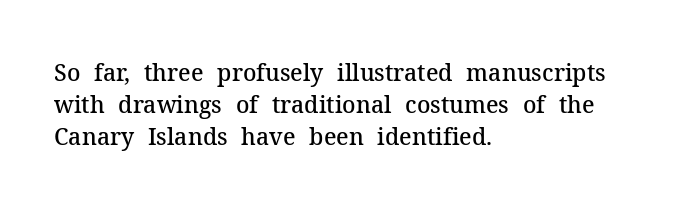
{"italic": "no", "bold": "semi", "underline": "no", "align": "left", "line_spacing": "normal", "line_spacing_ratio": 1.39, "letter_spacing": "normal", "letter_spacing_em": 0.0, "glyph_px": 23}
